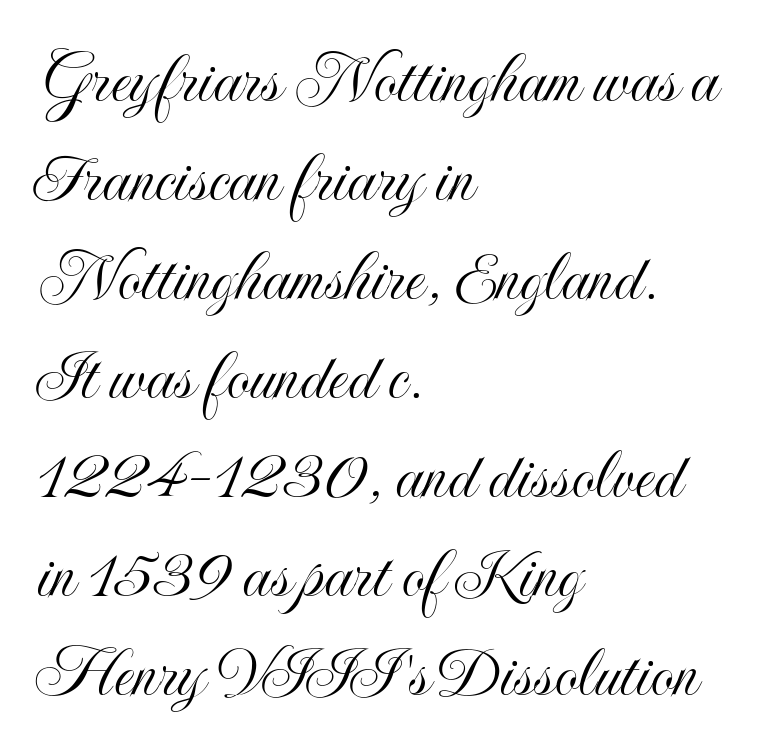
Anything drawn beneath the words? Only blank space. Inter-character spacing is left at the font's built-in metrics. A classic flush-left, rag-right setting is used for this passage. Summary of vertical rhythm: regular, with standard interline spacing.
